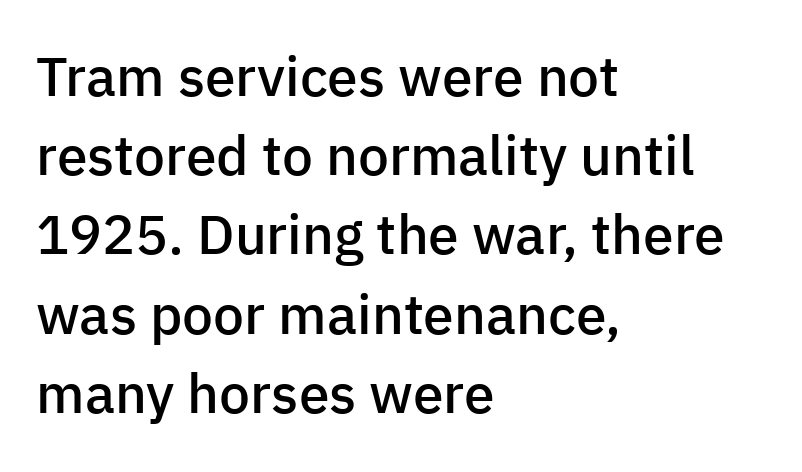
Q: Is the text bold? A: Semi-bold.
Q: Is the text italic (slanted)? A: No, it is upright.
Q: Is the typeface a serif or a sans-serif typeface? A: Sans-serif.
Q: Is the text underlined? A: No.
Q: How is the paragraph aligned? A: Left-aligned.
Q: Is the spacing between letters normal or unusually wide? A: Normal.
Q: Is the spacing between lines tight, normal or loose? A: Normal.
Q: Width (condensed, normal, or wide)? A: Normal.
Q: Stroke contrast? A: Low.
Q: x-height? A: Medium.
Q: Monospaced? A: No.
